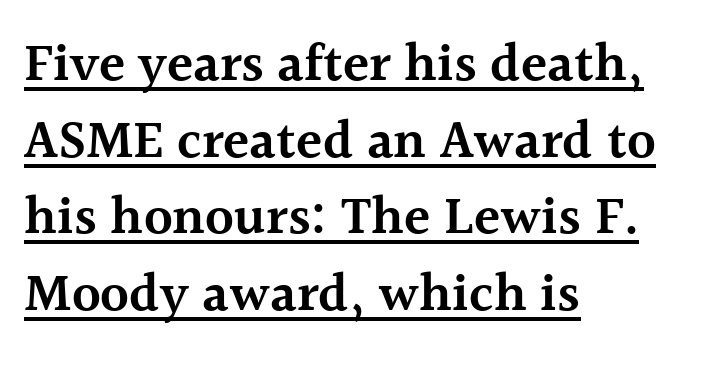
You could not count columns in this text — the font is proportionally spaced. Descenders here cross a horizontal rule under the line. Leftover space on each line is placed entirely after the last word. Glyph-to-glyph distance matches everyday printed text. Leading matches the norm, producing a regular column.
